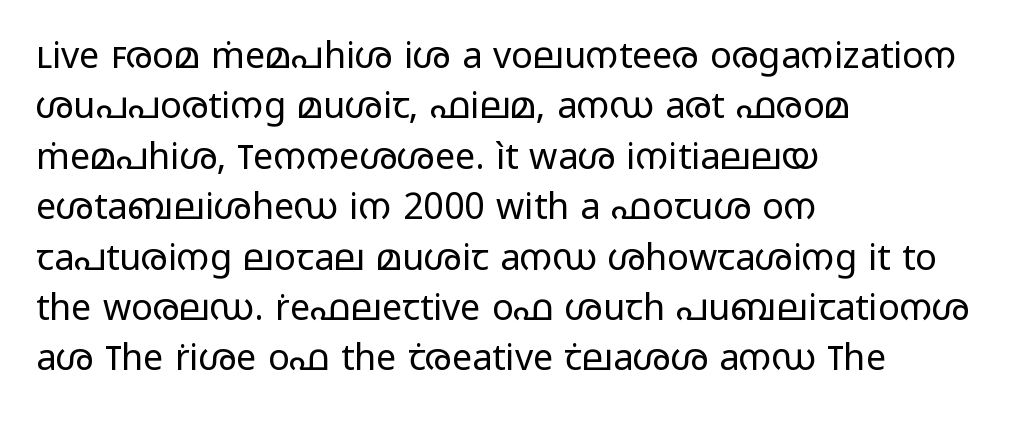
Q: Is the text bold? A: No.
Q: Is the text italic (slanted)? A: No, it is upright.
Q: Is the typeface a serif or a sans-serif typeface? A: Sans-serif.
Q: Is the text underlined? A: No.
Q: How is the paragraph aligned? A: Left-aligned.
Q: Is the spacing between letters normal or unusually wide? A: Normal.
Q: Is the spacing between lines tight, normal or loose? A: Normal.
Q: Width (condensed, normal, or wide)? A: Wide.
Q: Stroke contrast? A: Low.
Q: x-height? A: Medium.
Q: Monospaced? A: No.
